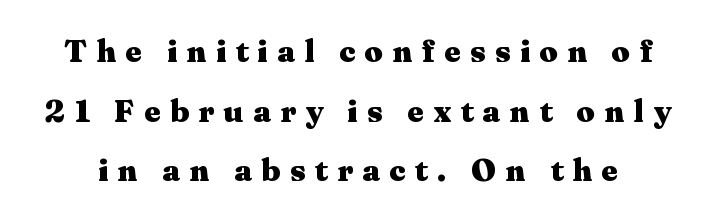
Q: Is the text bold? A: Yes.
Q: Is the text italic (slanted)? A: No, it is upright.
Q: Is the typeface a serif or a sans-serif typeface? A: Serif.
Q: Is the text underlined? A: No.
Q: Is the spacing between letters normal or unusually wide? A: Unusually wide.
Q: Width (condensed, normal, or wide)? A: Wide.
Q: Stroke contrast? A: Medium.
Q: x-height? A: Medium.
Q: Monospaced? A: No.
